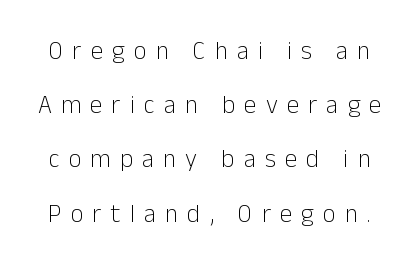
Q: Is the text bold? A: No.
Q: Is the text italic (slanted)? A: No, it is upright.
Q: Is the text underlined? A: No.
Q: Is the spacing between letters normal or unusually wide? A: Unusually wide.
Q: Is the spacing between lines tight, normal or loose? A: Loose.
